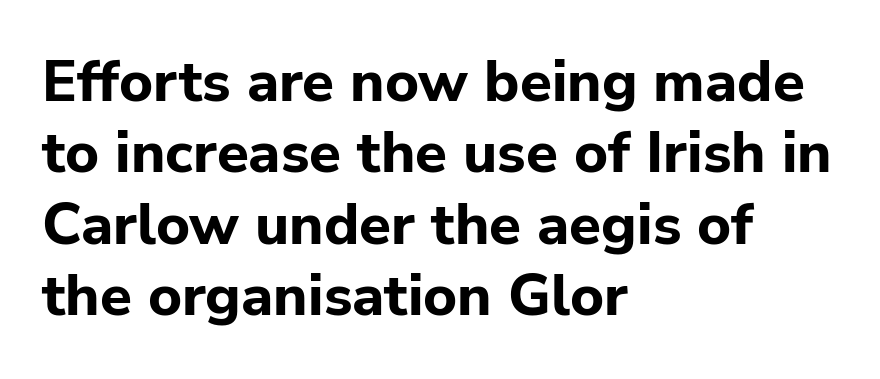
Q: Is the text bold? A: Yes.
Q: Is the text italic (slanted)? A: No, it is upright.
Q: Is the typeface a serif or a sans-serif typeface? A: Sans-serif.
Q: Is the text underlined? A: No.
Q: How is the paragraph aligned? A: Left-aligned.
Q: Is the spacing between letters normal or unusually wide? A: Normal.
Q: Width (condensed, normal, or wide)? A: Normal.
Q: Stroke contrast? A: Low.
Q: x-height? A: Medium.
Q: Monospaced? A: No.
